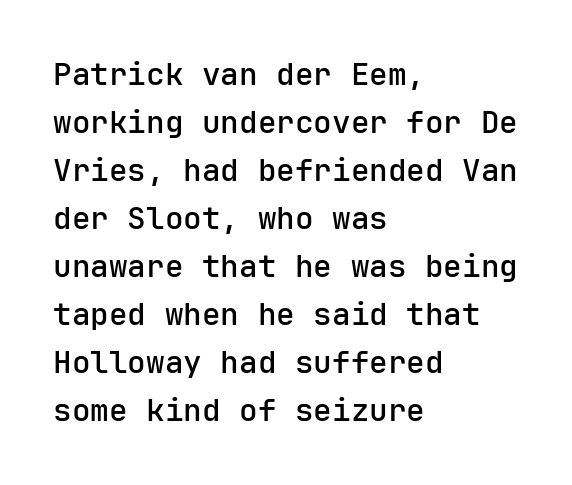
Does the type have serifs? No, each stem ends abruptly. A typesetter would call this monospace, since all characters share one set width. Characters remain perfectly vertical along every line. Baseline-to-baseline distance is the conventional proportion of letter height. This sample uses plain, unmodified letter spacing.
